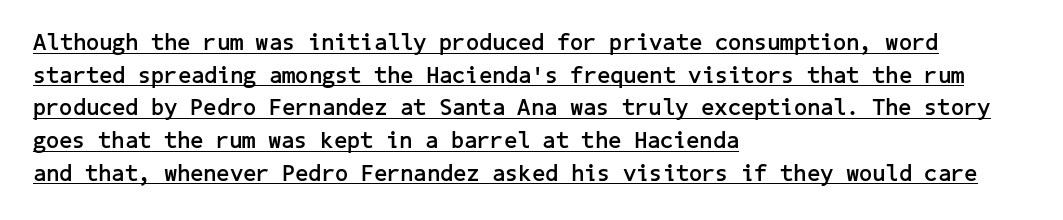
{"italic": "no", "bold": "yes", "underline": "yes", "align": "left", "line_spacing": "normal", "line_spacing_ratio": 1.42, "letter_spacing": "normal", "letter_spacing_em": 0.0, "glyph_px": 23}
